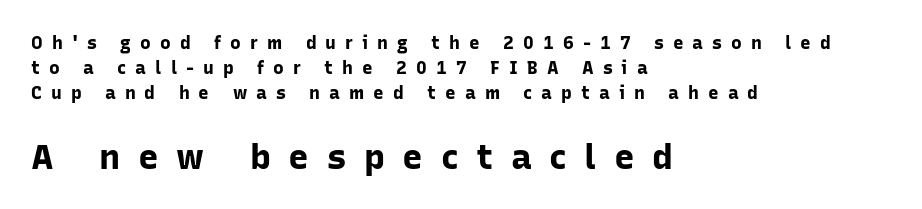
{"serif": "no", "italic": "no", "bold": "yes", "weight": "bold", "width": "normal", "stroke_contrast": "low", "x_height": "medium", "monospaced": "no", "underline": "no", "align": "left", "line_spacing": "normal", "line_spacing_ratio": 1.4, "letter_spacing": "wide", "letter_spacing_em": 0.5, "larger_block": "second", "size_ratio": 1.94, "glyph_px": 35}
